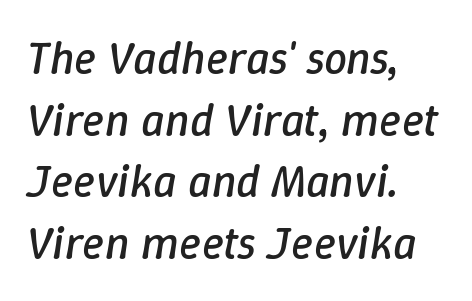
The image shows 46 px regular-weight type, italic (leaning right); set left-aligned, normal line spacing (1.34x), normal letter spacing, not underlined; low stroke contrast and a medium x-height.
